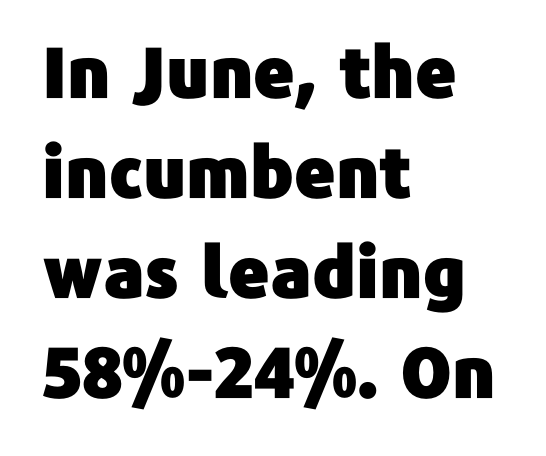
{"serif": "no", "italic": "no", "width": "normal", "stroke_contrast": "low", "x_height": "medium", "monospaced": "no", "underline": "no", "align": "left", "line_spacing": "normal", "line_spacing_ratio": 1.43, "letter_spacing": "normal", "letter_spacing_em": 0.0, "glyph_px": 70}
